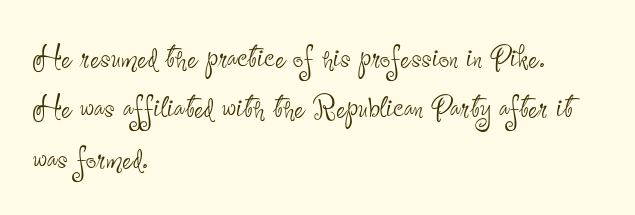
This sample is left-justified, so line endings fall wherever the words run out. Glance below the letters and you will spot only blank space. The rendering uses natural spacing where letterforms have individual widths. Regarding leading, the lines here are spaced in the standard way. Does extra space separate the letters? No, they use regular spacing. The rendering shows plain stroke endings on the letterforms — a sans-serif design.
